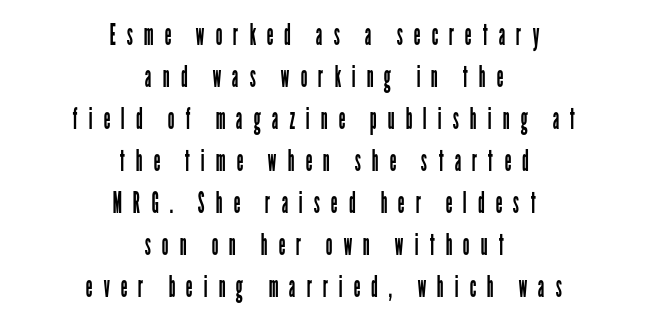
{"serif": "no", "italic": "no", "bold": "no", "weight": "regular", "width": "condensed", "stroke_contrast": "low", "x_height": "medium", "monospaced": "no", "underline": "no", "align": "center", "line_spacing": "normal", "line_spacing_ratio": 1.4, "letter_spacing": "wide", "letter_spacing_em": 0.36, "glyph_px": 30}
